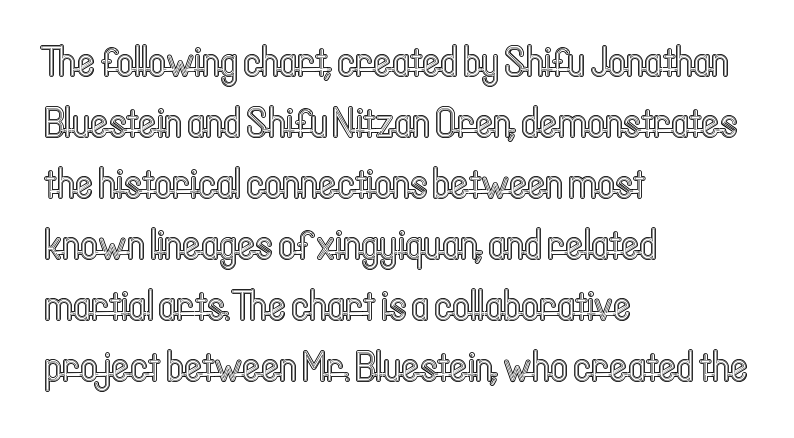
Normally led — the rows are evenly, conventionally spaced. Does the lettering tilt? It doesn't — this is upright. Decoration check: the copy has no underline. The rendering uses natural spacing where letterforms have individual widths. These lines stack with their left ends in a neat column.
